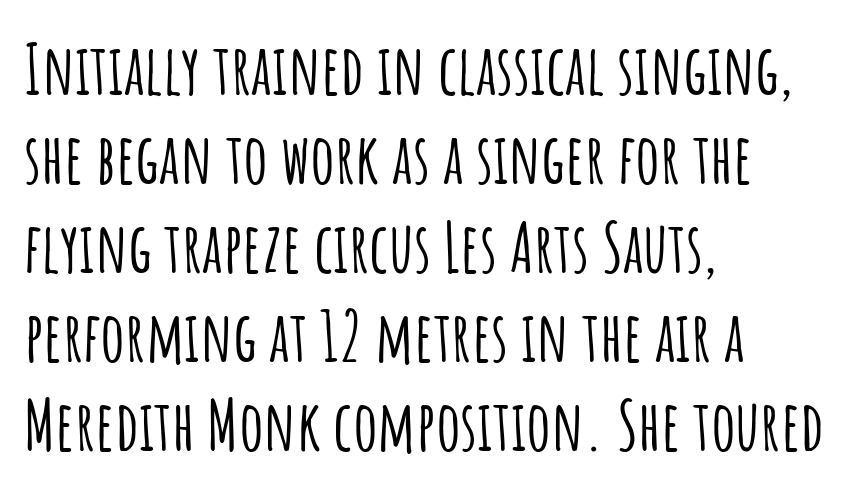
{"serif": "no", "italic": "no", "width": "condensed", "stroke_contrast": "low", "x_height": "large", "monospaced": "no", "underline": "no", "align": "left", "line_spacing": "normal", "line_spacing_ratio": 1.29, "letter_spacing": "normal", "letter_spacing_em": 0.0, "glyph_px": 69}
